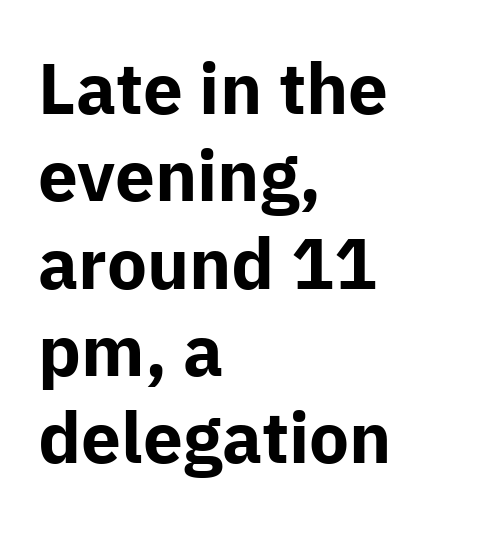
Q: Is the text bold? A: Yes.
Q: Is the text italic (slanted)? A: No, it is upright.
Q: Is the typeface a serif or a sans-serif typeface? A: Sans-serif.
Q: Is the text underlined? A: No.
Q: How is the paragraph aligned? A: Left-aligned.
Q: Is the spacing between letters normal or unusually wide? A: Normal.
Q: Width (condensed, normal, or wide)? A: Normal.
Q: Stroke contrast? A: Low.
Q: x-height? A: Medium.
Q: Monospaced? A: No.
